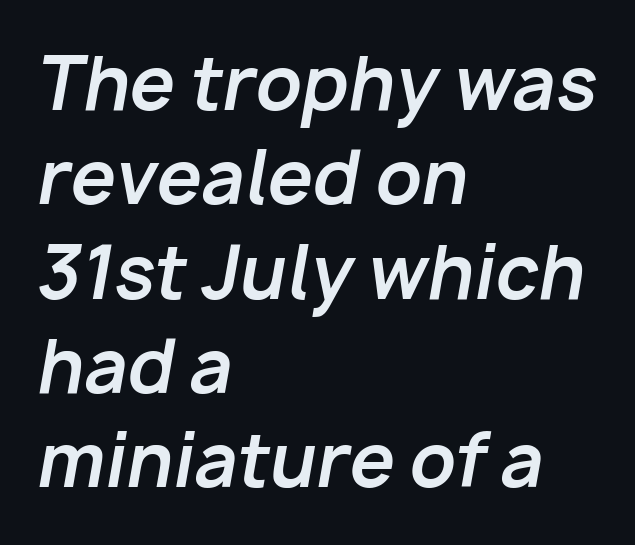
The lettering tilts uniformly, giving the passage an italic look. The passage shown has conventional tracking throughout. In terms of leading, this rendering sits right in the middle. Teacher's note: observe the even left margin — that is flush-left alignment. The specimen omits any rule beneath the text block's lines.
